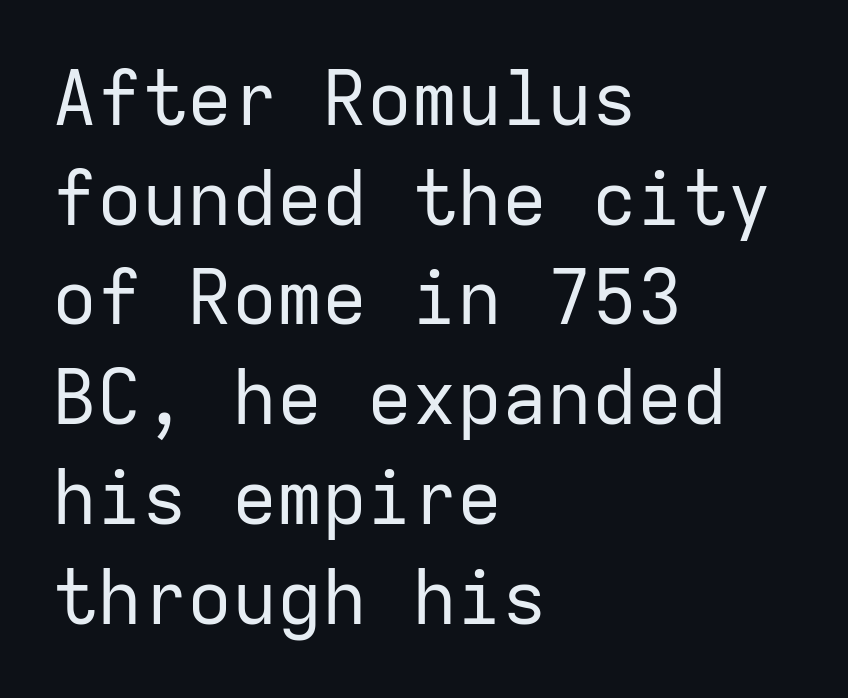
{"serif": "no", "italic": "no", "bold": "no", "weight": "regular", "width": "normal", "stroke_contrast": "low", "x_height": "medium", "monospaced": "yes", "underline": "no", "align": "left", "line_spacing": "normal", "line_spacing_ratio": 1.33, "letter_spacing": "normal", "letter_spacing_em": 0.0, "glyph_px": 75}
